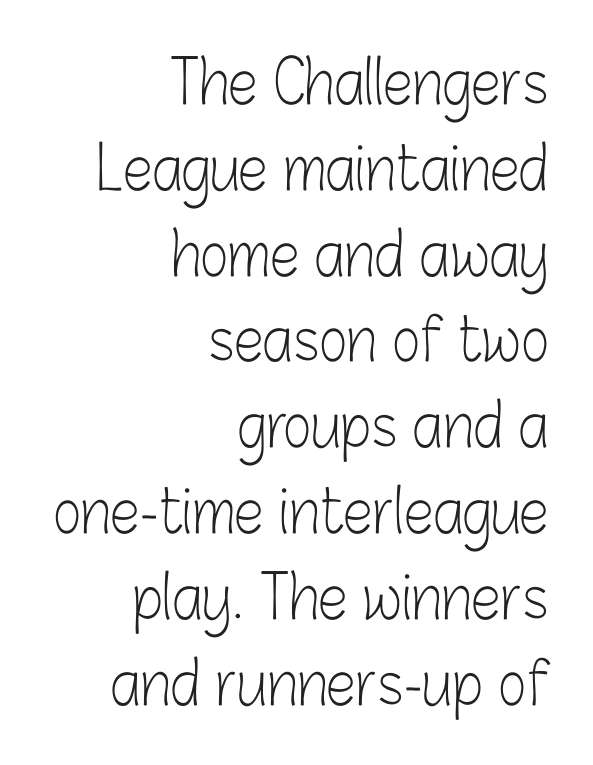
Anything drawn beneath the words? Only blank space. Note the varied advance widths — an 'i' is clearly narrower than an 'm'. One-word summary of the alignment: right. These lines are composed in type without serifs. Vertical strokes here are truly vertical. Nothing unusual about the tracking: characters are spaced as the font intends.
